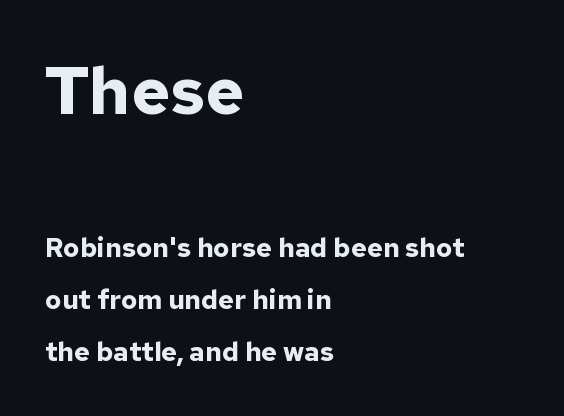
{"serif": "no", "italic": "no", "bold": "yes", "weight": "bold", "width": "normal", "stroke_contrast": "low", "x_height": "medium", "monospaced": "no", "underline": "no", "align": "left", "line_spacing": "loose", "line_spacing_ratio": 1.94, "letter_spacing": "normal", "letter_spacing_em": 0.0, "larger_block": "first", "size_ratio": 2.48, "glyph_px": 67}
